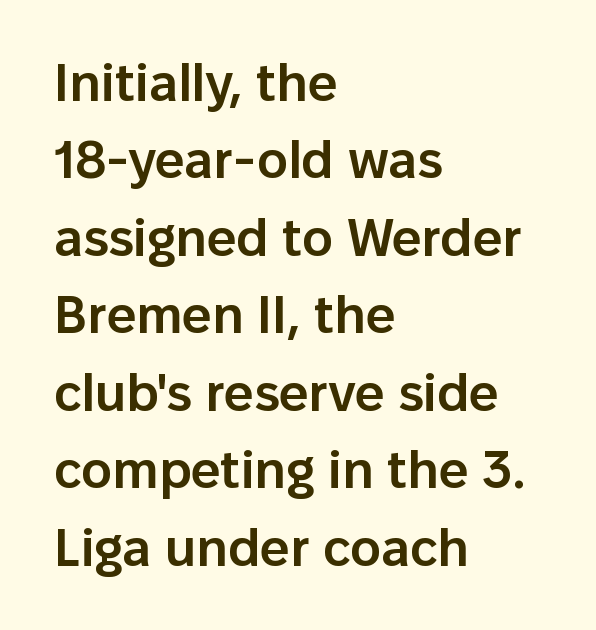
{"serif": "no", "italic": "no", "bold": "semi", "weight": "semibold", "width": "normal", "stroke_contrast": "low", "x_height": "medium", "monospaced": "no", "underline": "no", "align": "left", "line_spacing": "normal", "line_spacing_ratio": 1.49, "letter_spacing": "normal", "letter_spacing_em": 0.0, "glyph_px": 52}
